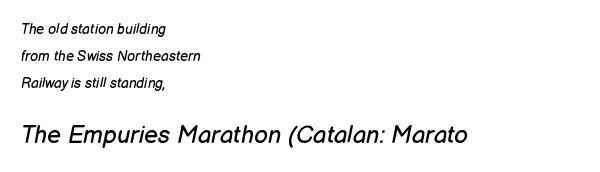
These two chunks differ in scale, with the bottom chunk taking the larger measure. The typeface has the unassuming heft of standard copy or less. Honestly, there is no underline to notice here at all. This rendering uses left alignment, leaving the right contour irregular. You could call the tracking neutral — neither tight nor loose.
